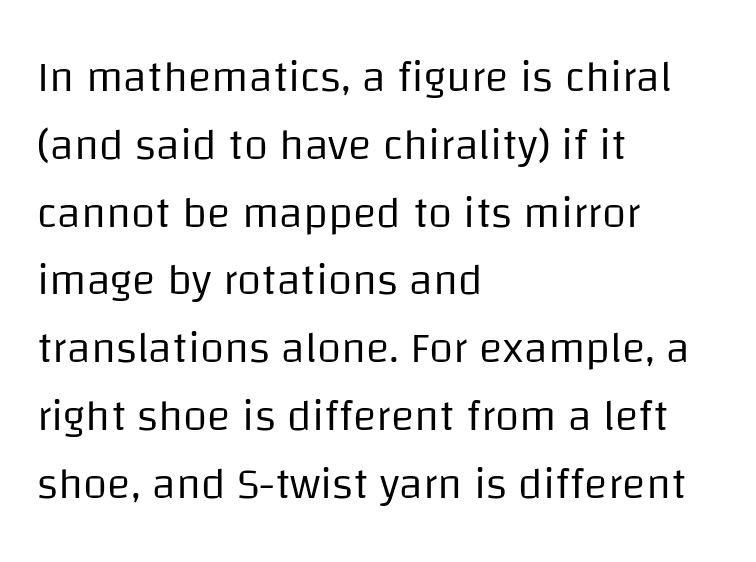
Q: Is the text bold? A: No.
Q: Is the text italic (slanted)? A: No, it is upright.
Q: Is the typeface a serif or a sans-serif typeface? A: Sans-serif.
Q: Is the text underlined? A: No.
Q: How is the paragraph aligned? A: Left-aligned.
Q: Is the spacing between letters normal or unusually wide? A: Normal.
Q: Is the spacing between lines tight, normal or loose? A: Normal.
Q: Width (condensed, normal, or wide)? A: Normal.
Q: Stroke contrast? A: Low.
Q: x-height? A: Large.
Q: Monospaced? A: No.
